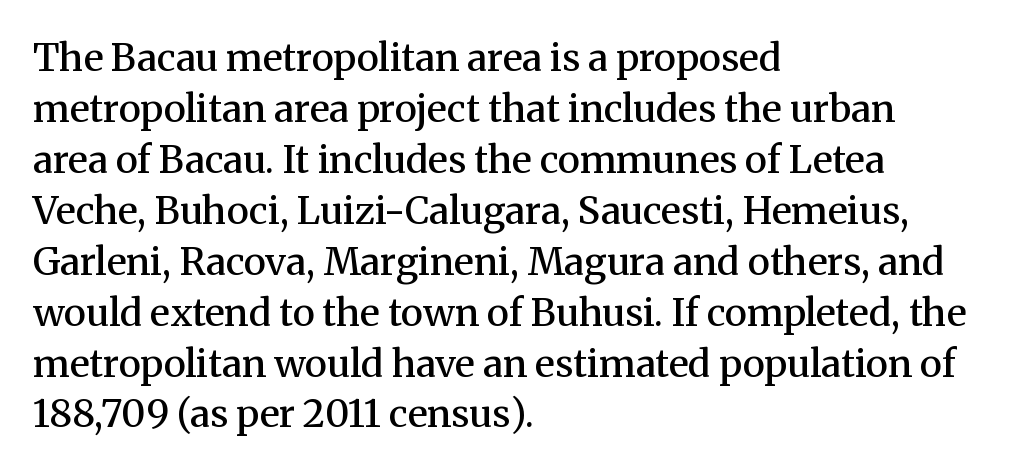
Q: Is the text bold? A: Semi-bold.
Q: Is the text italic (slanted)? A: No, it is upright.
Q: Is the typeface a serif or a sans-serif typeface? A: Serif.
Q: Is the text underlined? A: No.
Q: How is the paragraph aligned? A: Left-aligned.
Q: Is the spacing between letters normal or unusually wide? A: Normal.
Q: Is the spacing between lines tight, normal or loose? A: Normal.
Q: Width (condensed, normal, or wide)? A: Normal.
Q: Stroke contrast? A: Medium.
Q: x-height? A: Medium.
Q: Monospaced? A: No.
